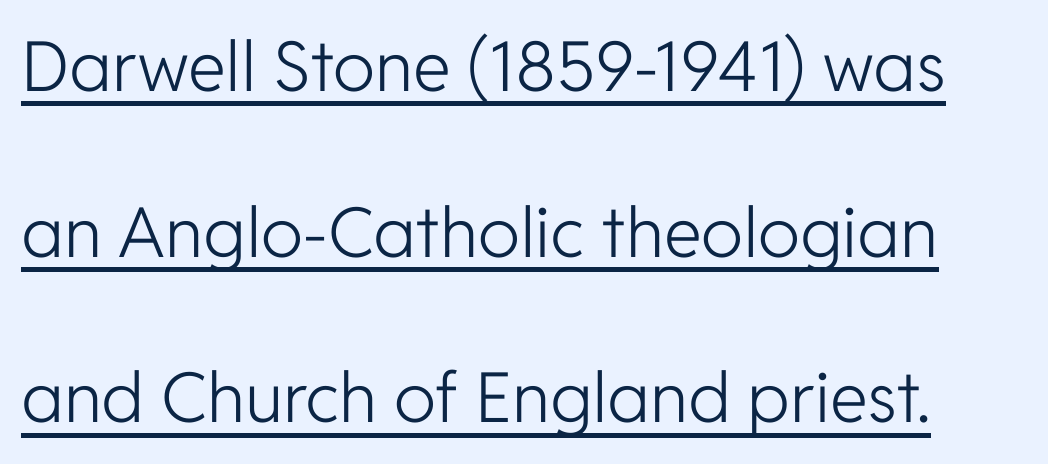
Summary of weight: not heavy and not bold. Standard letterfit; no display-style spreading of the glyphs. Tall strokes in this sample are plumb rather than angled. The glyphs in this specimen are sans serif. The words here are underlined. Looks like regular typesetting: each glyph gets only the width it needs.
